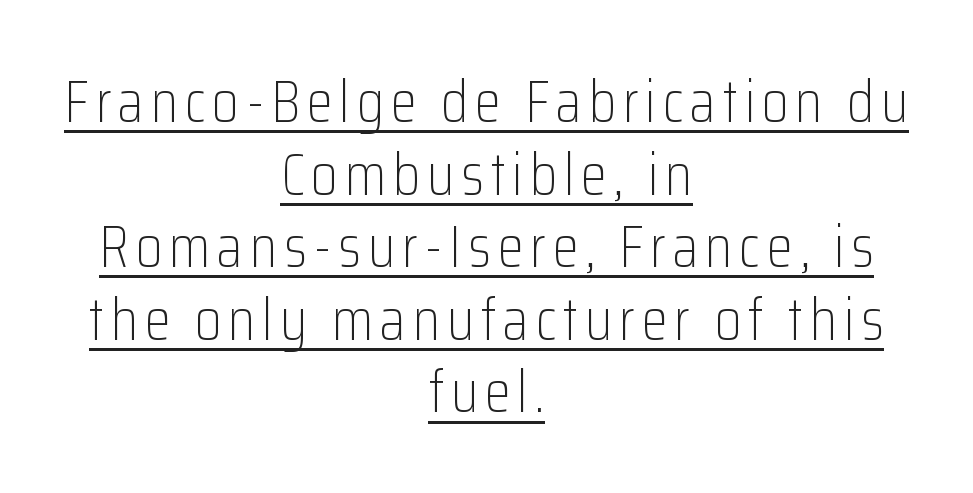
Q: Is the text bold? A: No.
Q: Is the text italic (slanted)? A: No, it is upright.
Q: Is the typeface a serif or a sans-serif typeface? A: Sans-serif.
Q: Is the text underlined? A: Yes.
Q: How is the paragraph aligned? A: Centered.
Q: Width (condensed, normal, or wide)? A: Condensed.
Q: Stroke contrast? A: Low.
Q: x-height? A: Medium.
Q: Monospaced? A: No.
